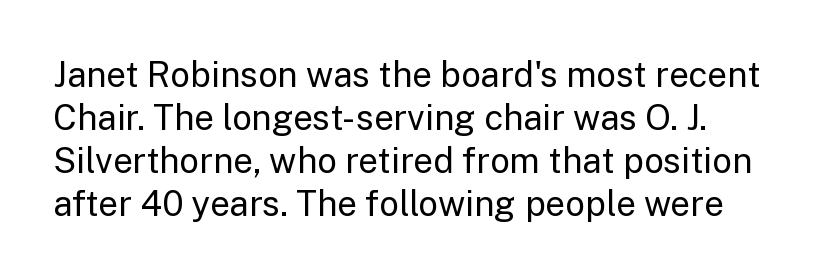
Looks like regular typesetting: each glyph gets only the width it needs. The zone under the glyphs is completely vacant. The text was rendered using a sans face with plain stroke endings. Tracking value appears to be zero — textbook default spacing. Weight class: somewhere from thin through regular.
